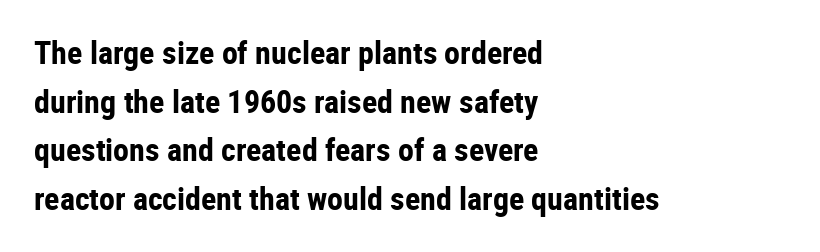
Notice how descenders clear the ascenders below comfortably — that's standard leading. Think of a printed novel: that variable character pitch is what you see here. The area under the type is left untouched. Posture: vertical. A typesetter would label this face a sans.
